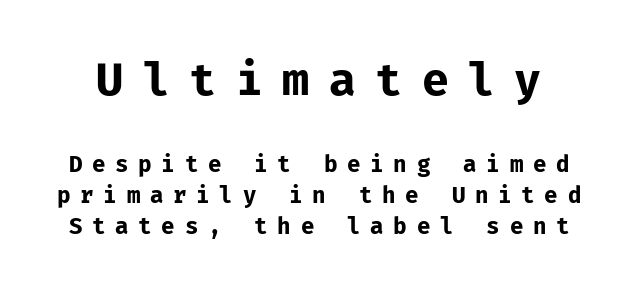
The image shows 44 px bold sans-serif type, upright, monospaced; set normal line spacing (1.41x), unusually wide letter spacing (+0.44 em), not underlined; the first (top) block is 2.0x larger; low stroke contrast and a medium x-height.
